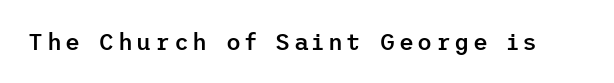
{"italic": "no", "bold": "semi", "underline": "no", "glyph_px": 23}
